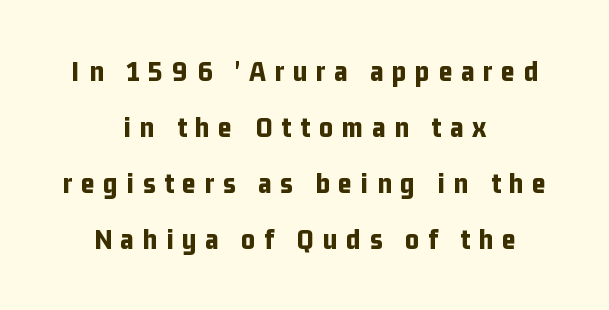
{"serif": "no", "italic": "no", "bold": "yes", "weight": "bold", "width": "condensed", "stroke_contrast": "low", "x_height": "medium", "monospaced": "no", "underline": "no", "align": "center", "line_spacing_ratio": 1.87, "letter_spacing": "wide", "letter_spacing_em": 0.29, "glyph_px": 30}
